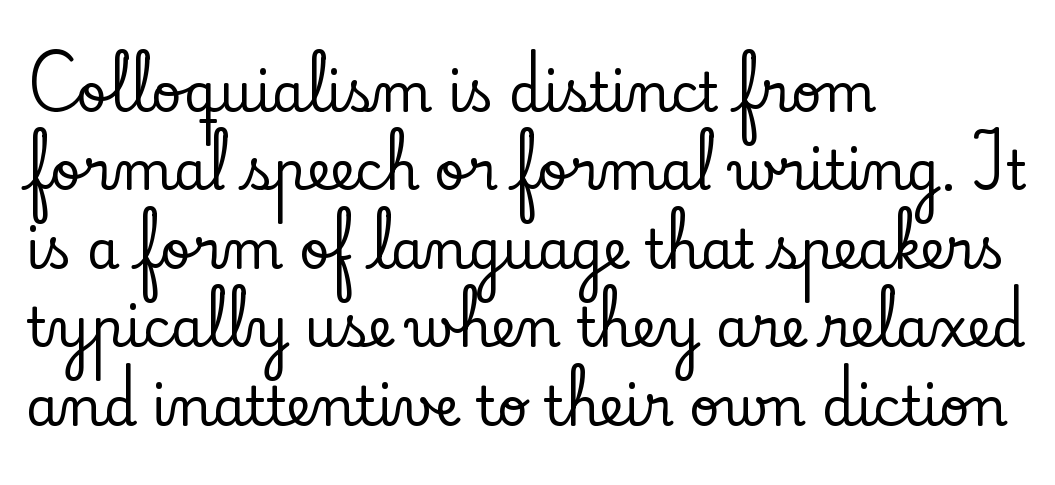
{"serif": "yes", "italic": "no", "width": "normal", "stroke_contrast": "low", "x_height": "small", "monospaced": "no", "underline": "no", "align": "left", "line_spacing": "normal", "line_spacing_ratio": 1.48, "letter_spacing": "normal", "letter_spacing_em": 0.0, "glyph_px": 53}
